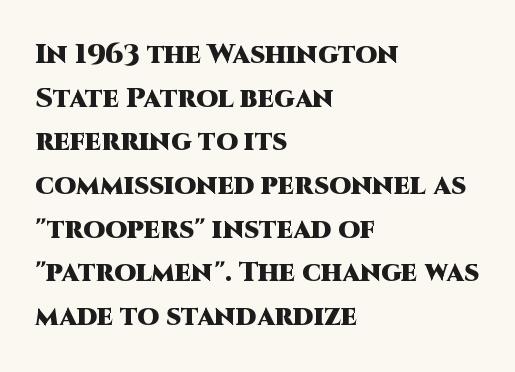
Q: Is the text bold? A: Yes.
Q: Is the text italic (slanted)? A: No, it is upright.
Q: Is the typeface a serif or a sans-serif typeface? A: Sans-serif.
Q: Is the text underlined? A: No.
Q: How is the paragraph aligned? A: Left-aligned.
Q: Is the spacing between letters normal or unusually wide? A: Normal.
Q: Is the spacing between lines tight, normal or loose? A: Normal.
Q: Width (condensed, normal, or wide)? A: Normal.
Q: Stroke contrast? A: High.
Q: x-height? A: Large.
Q: Monospaced? A: No.
